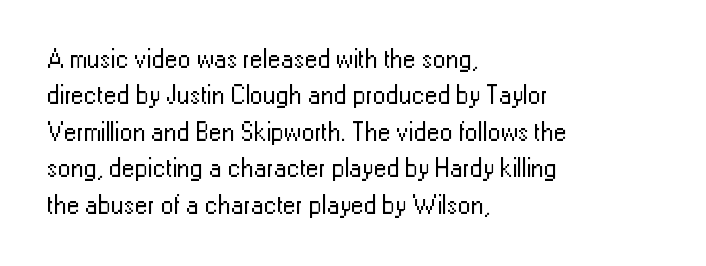
Q: Is the text bold? A: No.
Q: Is the text italic (slanted)? A: No, it is upright.
Q: Is the text underlined? A: No.
Q: How is the paragraph aligned? A: Left-aligned.
Q: Is the spacing between letters normal or unusually wide? A: Normal.
Q: Is the spacing between lines tight, normal or loose? A: Normal.
